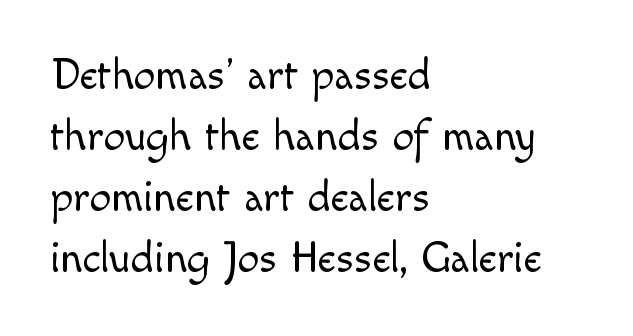
{"serif": "no", "italic": "no", "bold": "no", "weight": "light", "width": "normal", "x_height": "small", "monospaced": "no", "underline": "no", "align": "left", "line_spacing": "normal", "line_spacing_ratio": 1.42, "letter_spacing": "normal", "letter_spacing_em": 0.0, "glyph_px": 43}
